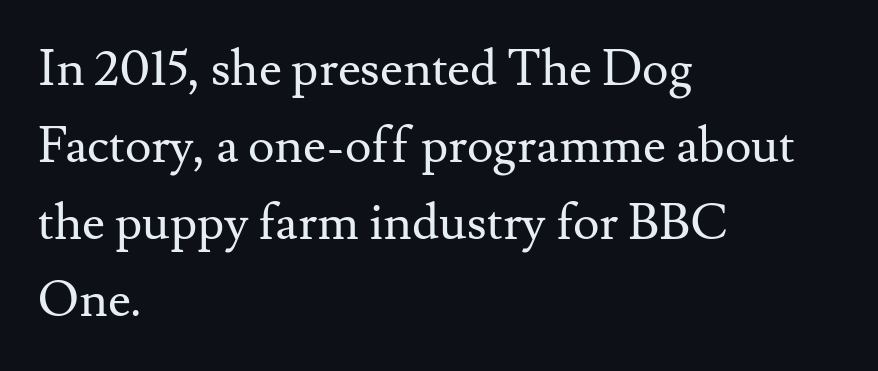
Q: Is the text bold? A: No.
Q: Is the text italic (slanted)? A: No, it is upright.
Q: Is the typeface a serif or a sans-serif typeface? A: Serif.
Q: Is the text underlined? A: No.
Q: How is the paragraph aligned? A: Left-aligned.
Q: Is the spacing between letters normal or unusually wide? A: Normal.
Q: Is the spacing between lines tight, normal or loose? A: Normal.
Q: Width (condensed, normal, or wide)? A: Normal.
Q: Stroke contrast? A: Medium.
Q: x-height? A: Small.
Q: Monospaced? A: No.
